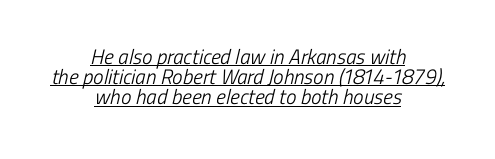
Weight: in the light-to-regular range. Beneath each row of characters lies a ruled line. These lines are centered, leaving both edges ragged. A typesetter would call this zero additional tracking. Does the leading feel generous? Not at all — it's pinched.
